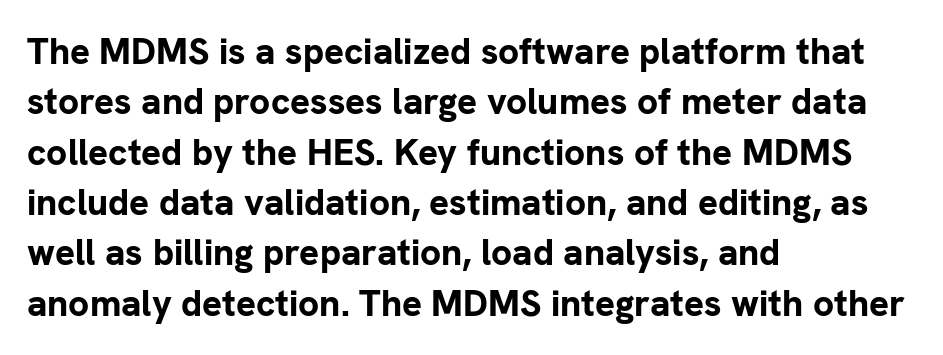
Q: Is the text bold? A: Yes.
Q: Is the text italic (slanted)? A: No, it is upright.
Q: Is the typeface a serif or a sans-serif typeface? A: Sans-serif.
Q: Is the text underlined? A: No.
Q: How is the paragraph aligned? A: Left-aligned.
Q: Is the spacing between letters normal or unusually wide? A: Normal.
Q: Is the spacing between lines tight, normal or loose? A: Normal.
Q: Width (condensed, normal, or wide)? A: Normal.
Q: Stroke contrast? A: Low.
Q: x-height? A: Medium.
Q: Monospaced? A: No.
